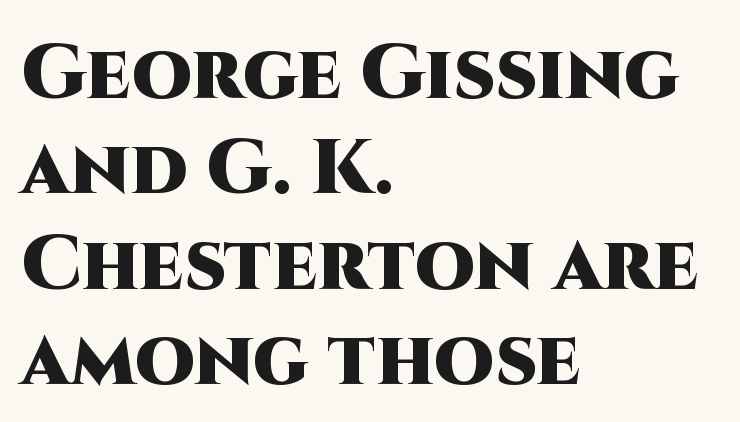
The characters display no serif detailing; their extremities are plain. Glance below the letters and you will spot only blank space. The typesetter chose a ragged-right arrangement here. The axis of the letterforms is exactly vertical.
